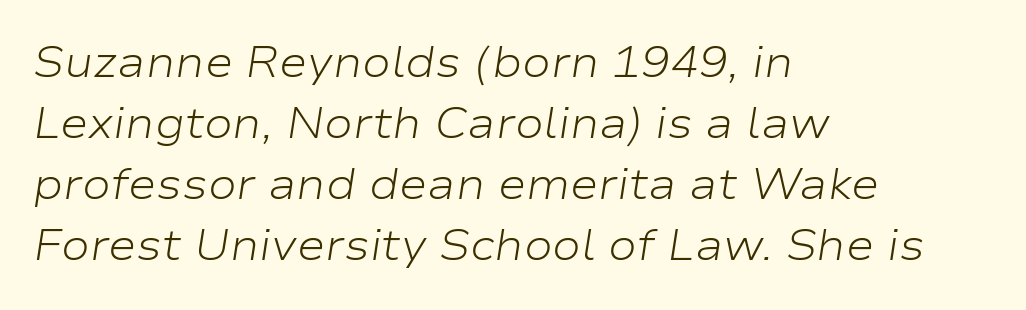
The image shows 43 px light, wide type, italic (leaning right); set left-aligned, normal line spacing (1.42x), normal letter spacing, not underlined; low stroke contrast and a medium x-height.
